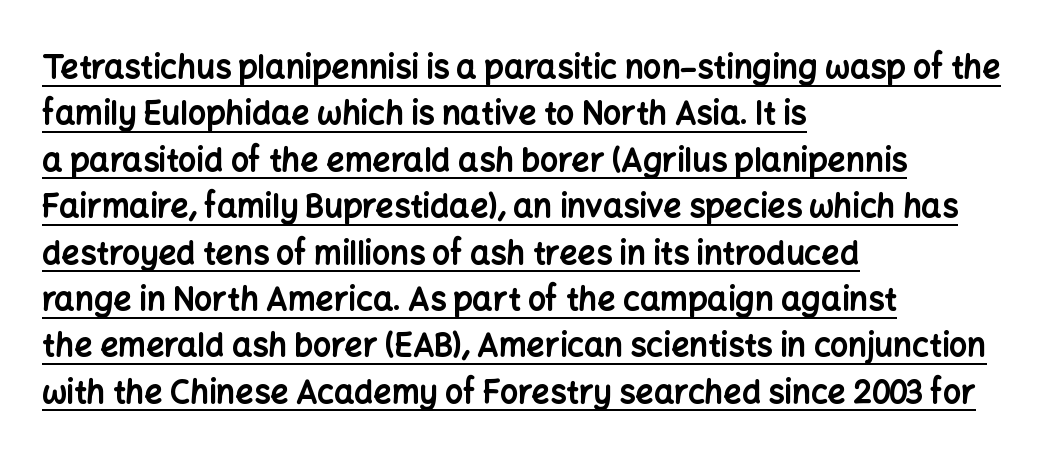
This is sans-serif lettering, the kind often seen on screens and signage. A normal amount of white space separates one row of letters from the next. Emphasis is given by a line drawn under the lettering. The paragraph has a hard left edge and a soft right edge. Plenty of ink on the page — the face is bold.
